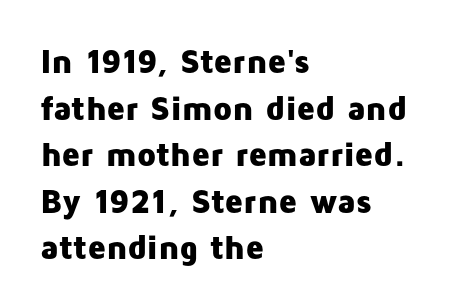
The image shows 34 px heavy sans-serif type, upright; set left-aligned, normal line spacing (1.37x), normal letter spacing, not underlined; low stroke contrast and a medium x-height.
